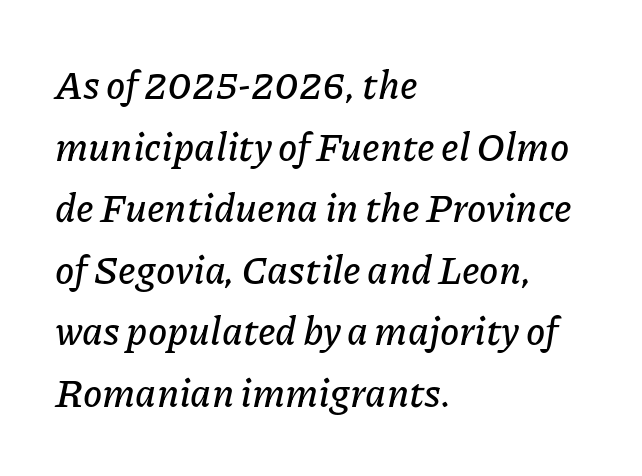
The image shows 39 px text type, italic (leaning right); set left-aligned, normal line spacing (1.58x), normal letter spacing, not underlined; low stroke contrast and a medium x-height.
